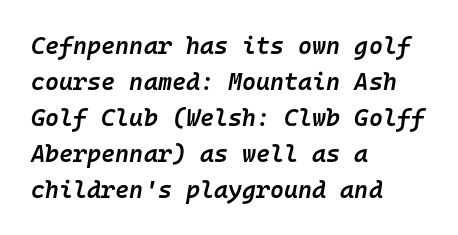
All the whitespace from short lines collects on the right. Nobody drew a line under any word here. In terms of posture, this sample is oblique. Regular leading. The passage shown is semibold, sitting just below true bold. The line texture is even and compact thanks to regular tracking.
